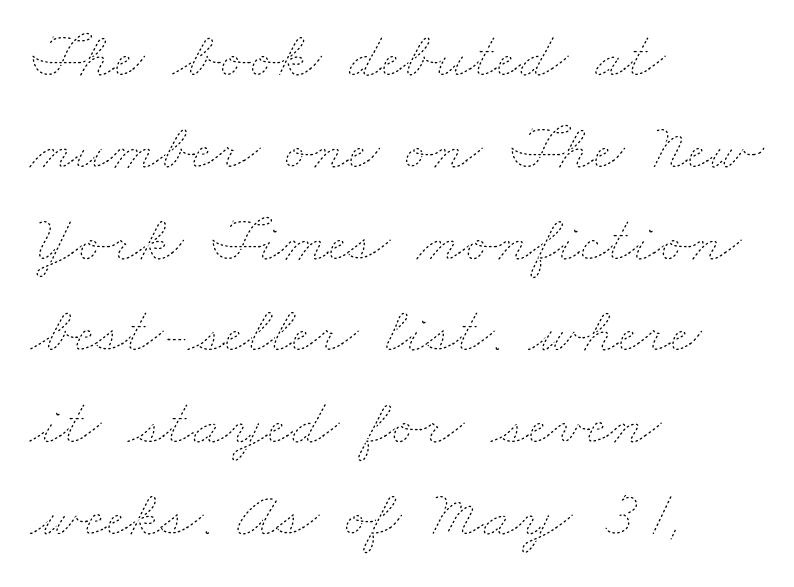
The image shows 67 px thin, wide type; set left-aligned, normal line spacing (1.37x), normal letter spacing, not underlined; low stroke contrast and a small x-height.
